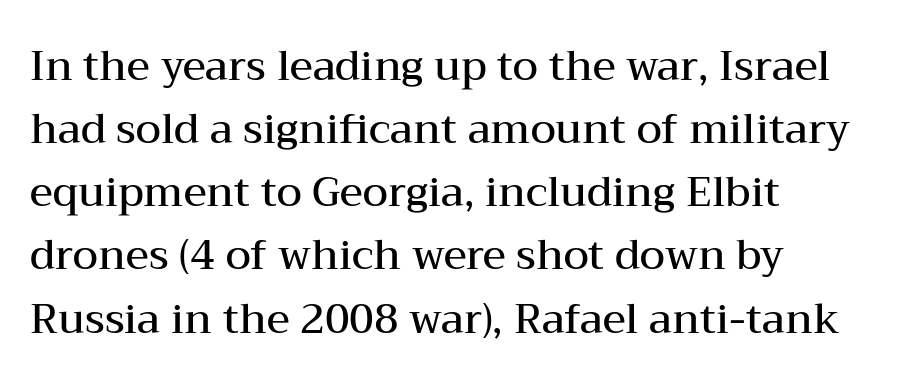
{"serif": "yes", "italic": "no", "bold": "semi", "weight": "semibold", "width": "wide", "stroke_contrast": "medium", "x_height": "medium", "monospaced": "no", "underline": "no", "align": "left", "line_spacing": "normal", "line_spacing_ratio": 1.54, "letter_spacing": "normal", "letter_spacing_em": 0.0, "glyph_px": 41}
